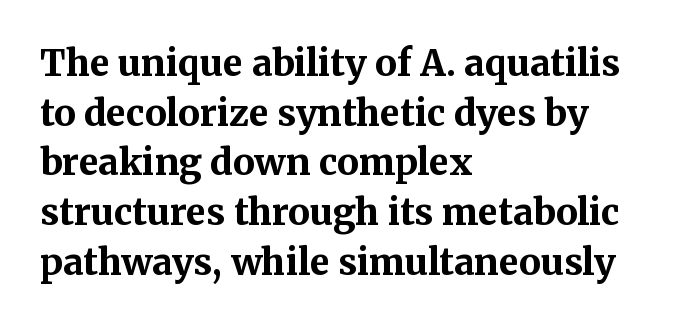
The image shows 36 px bold serif type, upright; set left-aligned, normal line spacing (1.38x), normal letter spacing, not underlined; medium stroke contrast and a medium x-height.
